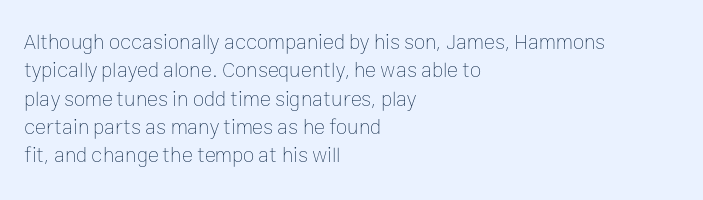
Evenly set lines give the paragraph a standard silhouette. Students, note that the glyphs here touch the page at normal intervals. In terms of posture, this sample is upright. Typeset ragged right — the left edge is the straight one.
